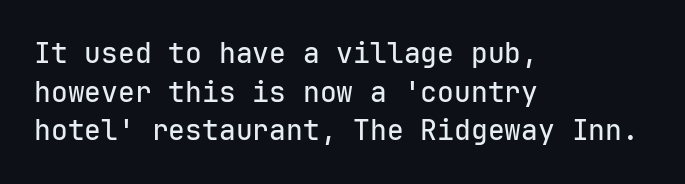
Q: Is the text italic (slanted)? A: No, it is upright.
Q: Is the typeface a serif or a sans-serif typeface? A: Sans-serif.
Q: Is the text underlined? A: No.
Q: How is the paragraph aligned? A: Left-aligned.
Q: Is the spacing between letters normal or unusually wide? A: Normal.
Q: Is the spacing between lines tight, normal or loose? A: Normal.
Q: Width (condensed, normal, or wide)? A: Normal.
Q: Stroke contrast? A: Low.
Q: x-height? A: Medium.
Q: Monospaced? A: Yes.
